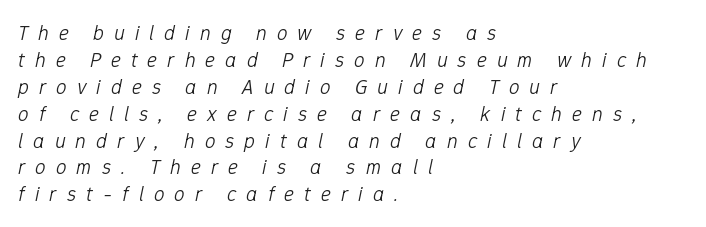
{"italic": "yes", "lean": "right", "slant_degrees": 12, "bold": "no", "underline": "no", "align": "left", "line_spacing": "normal", "line_spacing_ratio": 1.28, "letter_spacing": "wide", "letter_spacing_em": 0.48, "glyph_px": 21}
